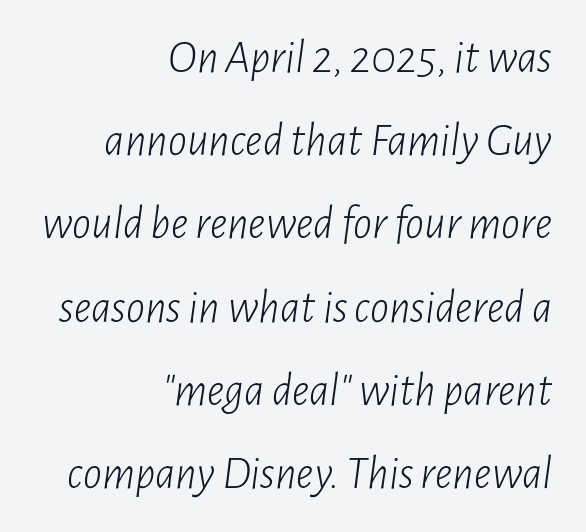
The image shows 47 px light, condensed type, italic (leaning right); set right-aligned, line spacing 1.77x, normal letter spacing, not underlined; low stroke contrast and a medium x-height.
